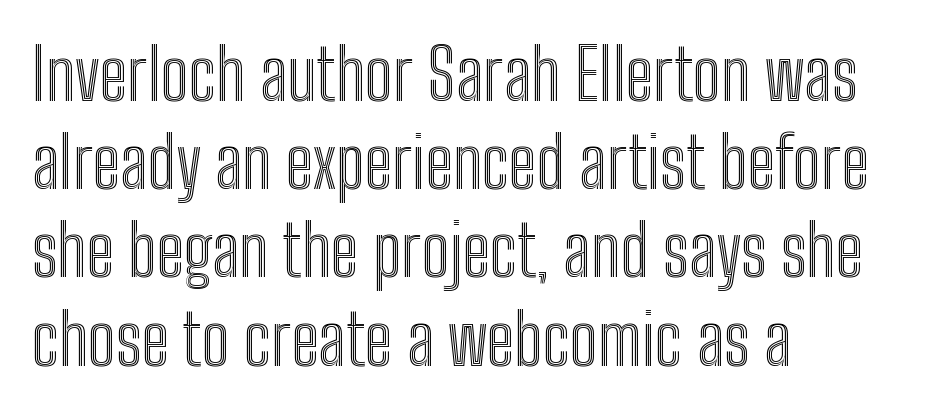
Tracking value appears to be zero — textbook default spacing. Does the lettering tilt? It doesn't — this is upright. Horizontal alignment here is leftward, the default for most running prose. Here the designer chose a conventional face with non-uniform glyph widths. The string is rendered with underlining switched off. The lines sit at an ordinary, default distance from one another.
